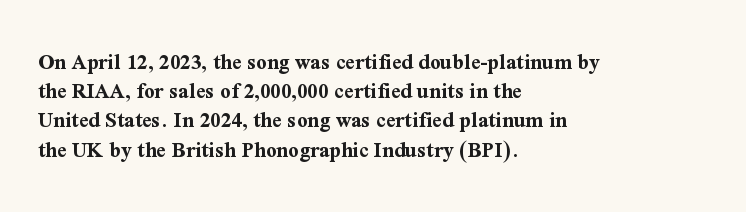
Is the block centered? No — it sits flush against the left margin. Strong, thick strokes mark this as bold type. Plain, unruled lines of type. Nothing unusual about the tracking: characters are spaced as the font intends. When letters stand straight like this, we call the style roman or upright. One glance says typical: line gaps are just what's usual.
